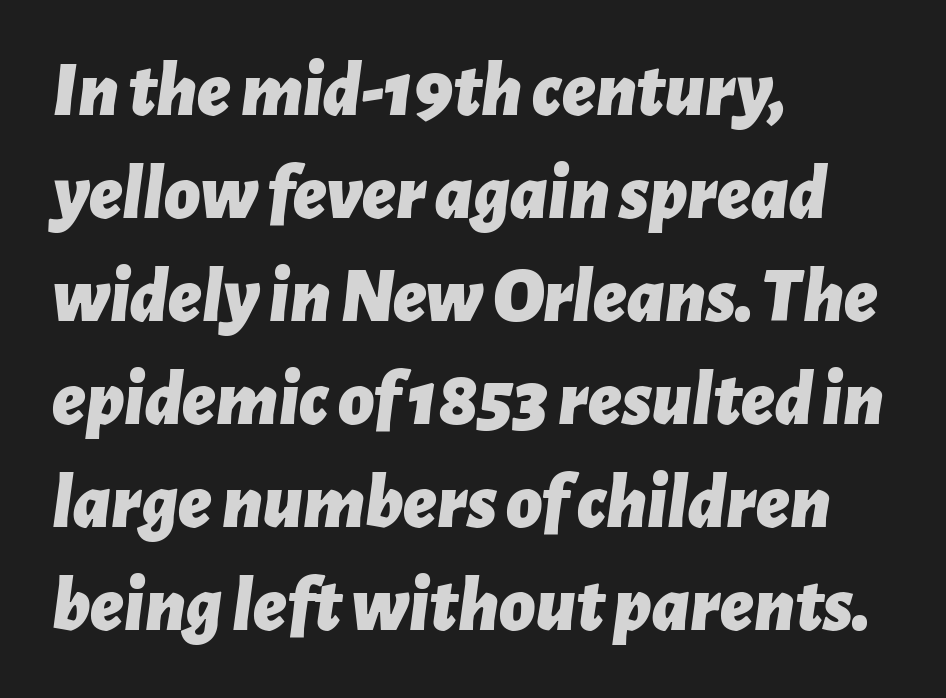
Q: Is the text bold? A: Yes.
Q: Is the text italic (slanted)? A: Yes, it leans right by about 7 degrees.
Q: Is the text underlined? A: No.
Q: How is the paragraph aligned? A: Left-aligned.
Q: Is the spacing between letters normal or unusually wide? A: Normal.
Q: Is the spacing between lines tight, normal or loose? A: Normal.
Q: Width (condensed, normal, or wide)? A: Normal.
Q: Stroke contrast? A: Low.
Q: x-height? A: Medium.
Q: Monospaced? A: No.
